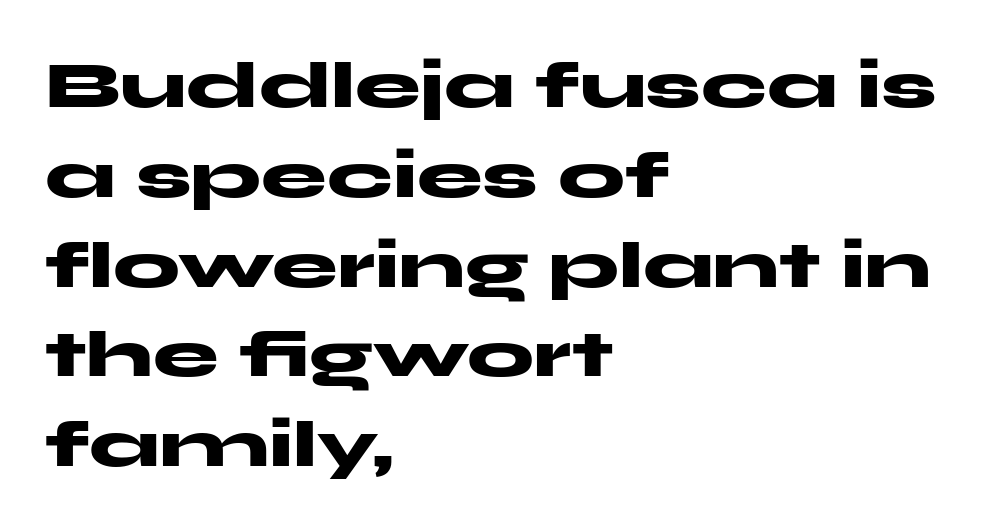
Q: Is the text bold? A: Yes.
Q: Is the text italic (slanted)? A: No, it is upright.
Q: Is the typeface a serif or a sans-serif typeface? A: Sans-serif.
Q: Is the text underlined? A: No.
Q: How is the paragraph aligned? A: Left-aligned.
Q: Is the spacing between letters normal or unusually wide? A: Normal.
Q: Is the spacing between lines tight, normal or loose? A: Normal.
Q: Width (condensed, normal, or wide)? A: Wide.
Q: Stroke contrast? A: Medium.
Q: x-height? A: Medium.
Q: Monospaced? A: No.
